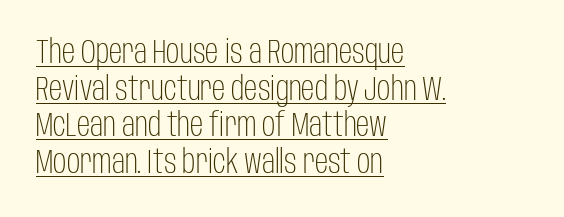
{"serif": "no", "italic": "no", "bold": "no", "weight": "light", "width": "condensed", "stroke_contrast": "low", "x_height": "large", "monospaced": "no", "underline": "yes", "align": "left", "line_spacing": "tight", "line_spacing_ratio": 1.11, "letter_spacing": "normal", "letter_spacing_em": 0.0, "glyph_px": 33}
